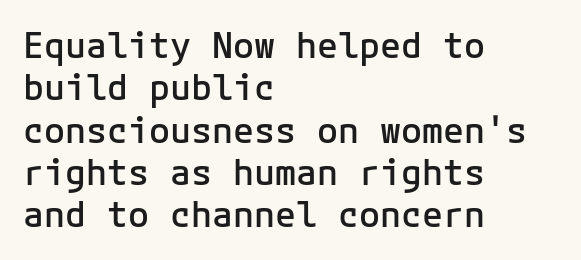
Q: Is the text bold? A: Semi-bold.
Q: Is the text italic (slanted)? A: No, it is upright.
Q: Is the typeface a serif or a sans-serif typeface? A: Sans-serif.
Q: Is the text underlined? A: No.
Q: How is the paragraph aligned? A: Left-aligned.
Q: Is the spacing between letters normal or unusually wide? A: Normal.
Q: Width (condensed, normal, or wide)? A: Normal.
Q: Stroke contrast? A: Low.
Q: x-height? A: Medium.
Q: Monospaced? A: Yes.
